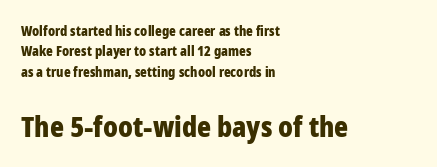
Q: Is the text bold? A: Yes.
Q: Is the text italic (slanted)? A: No, it is upright.
Q: Is the typeface a serif or a sans-serif typeface? A: Sans-serif.
Q: Is the text underlined? A: No.
Q: How is the paragraph aligned? A: Left-aligned.
Q: Is the spacing between letters normal or unusually wide? A: Normal.
Q: Is the spacing between lines tight, normal or loose? A: Normal.
Q: Which block of text is set in a larger size, the first (top) or the second (bottom)? A: The second (bottom) one.
Q: Width (condensed, normal, or wide)? A: Condensed.
Q: Stroke contrast? A: Low.
Q: x-height? A: Medium.
Q: Monospaced? A: No.
